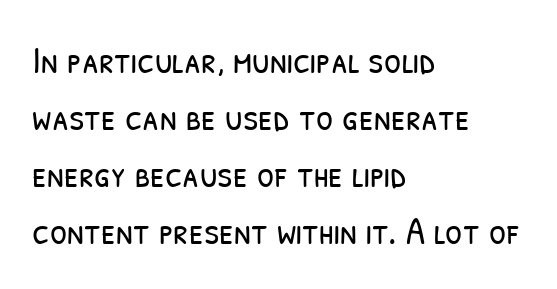
Letters have the restrained weight of plain body copy at most. Where is the straight margin? On the left. Beneath every word, the page is bare. What stands out about the letter spacing? Nothing — it is the standard amount.
